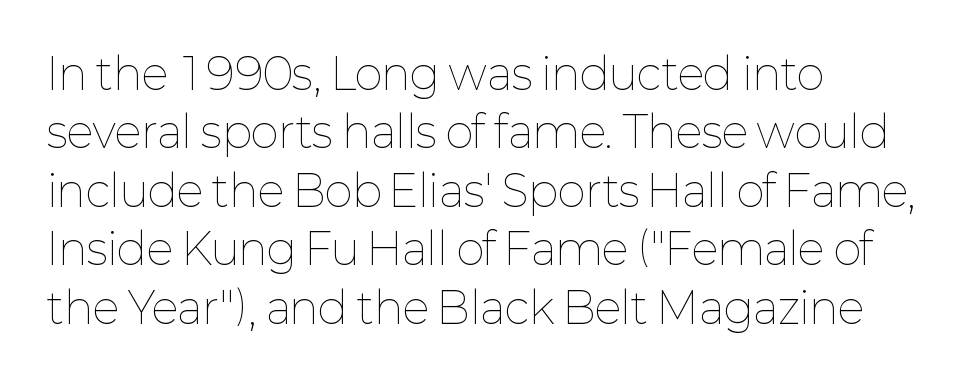
{"italic": "no", "bold": "no", "weight": "thin", "width": "normal", "stroke_contrast": "low", "x_height": "medium", "monospaced": "no", "underline": "no", "align": "left", "line_spacing": "normal", "line_spacing_ratio": 1.36, "letter_spacing": "normal", "letter_spacing_em": 0.0, "glyph_px": 43}
